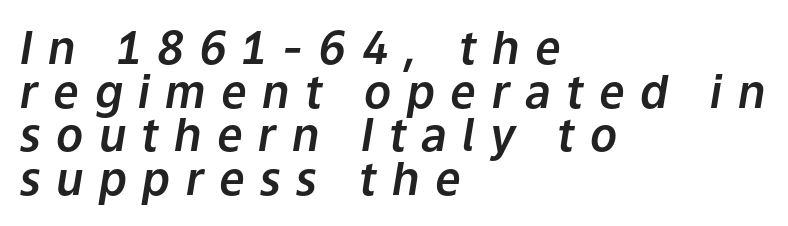
Is this a fixed-width face? No — the glyphs have proportional, varying widths. Emphasis-style slanted type is in use. The strip under each line holds only bare page. Visually the block forms a straight wall on the left and a jagged coastline on the right. Reading down the column, the eye jumps only a short way to each next line.
